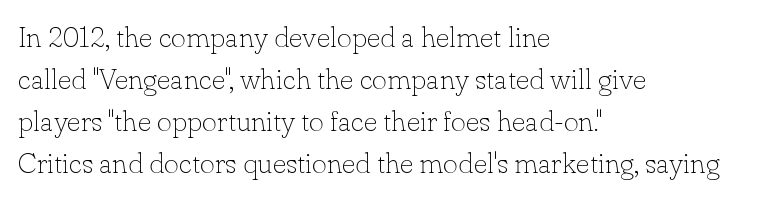
{"serif": "yes", "italic": "no", "bold": "no", "weight": "thin", "width": "normal", "stroke_contrast": "low", "x_height": "small", "monospaced": "no", "underline": "no", "align": "left", "line_spacing": "normal", "line_spacing_ratio": 1.45, "letter_spacing": "normal", "letter_spacing_em": 0.0, "glyph_px": 29}
